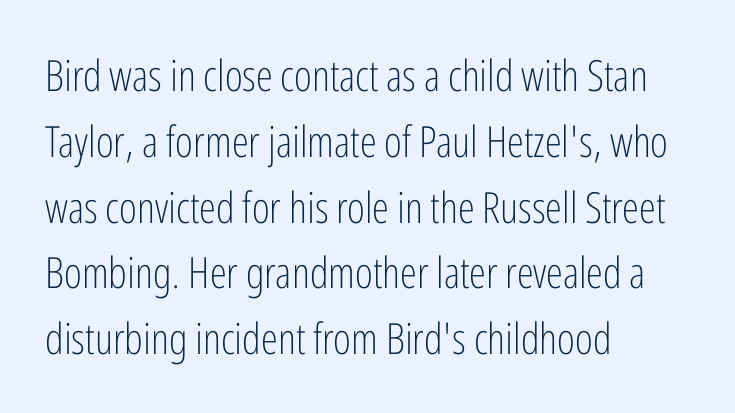
{"serif": "no", "italic": "no", "bold": "no", "weight": "light", "width": "condensed", "stroke_contrast": "low", "x_height": "medium", "monospaced": "no", "underline": "no", "align": "left", "line_spacing": "normal", "line_spacing_ratio": 1.53, "letter_spacing": "normal", "letter_spacing_em": 0.0, "glyph_px": 43}
